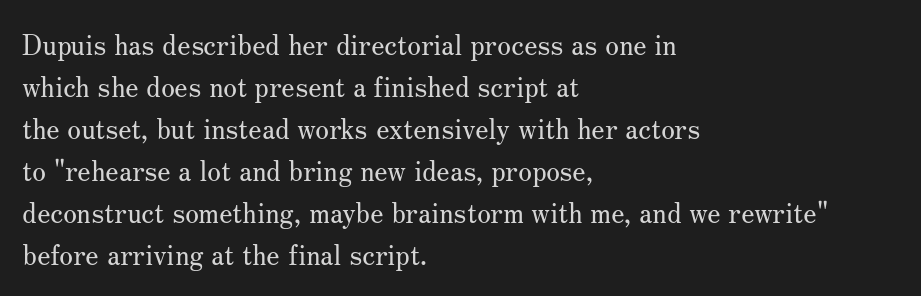
The letters stand straight up with perfectly vertical stems. Note: serifs present on the glyphs. The setting favours the left margin, as ordinary paragraphs usually do. The rendering keeps characters at their native spacing. Ink coverage per letter is moderate at most. These lines sit exactly where default settings would place them.
